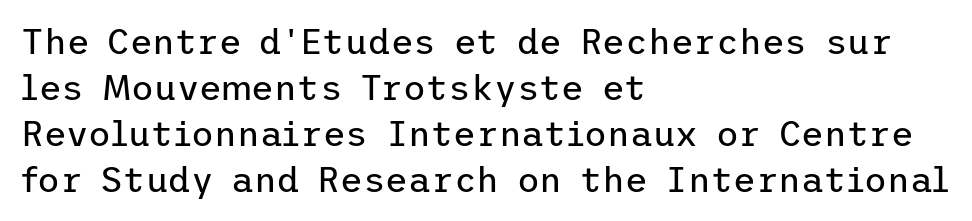
The glyphs in this specimen are sans serif. Only glyphs here, with clear space below each row. These lines sit exactly where default settings would place them. Stroke mass is kept to a normal reading level or below. This sample uses an upright cut, with every glyph sitting square on the baseline. Layout note: lines flush left.
